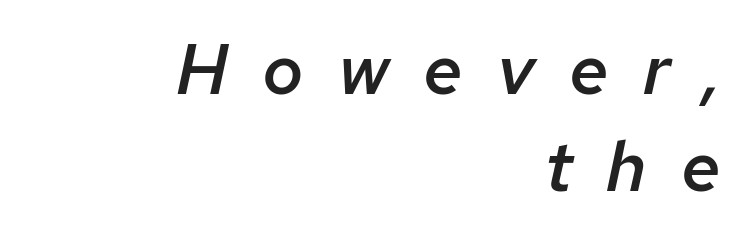
Rule under the text: the space is simply empty. Notice how the passage keeps a crisp vertical edge on the right only. Each letter keeps its own natural width here, so spacing adapts to shape. The glyphs look as if they've been sheared to an angle. The block of text has a typical density, with ordinary space between rows. Glyph-to-glyph distance is far greater than everyday printed text.
